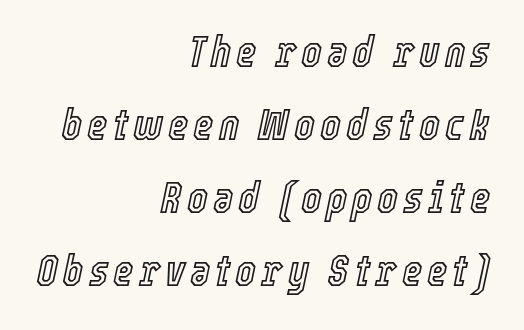
The gap between lines stays unmarked. The passage shown is typed in a proportional face where columns would drift. Which margin do the lines hug? The right one — the left edge is uneven. Emphasis-style slanted type is in use. The rendering uses a moderate line-height, typical for paragraphs.
